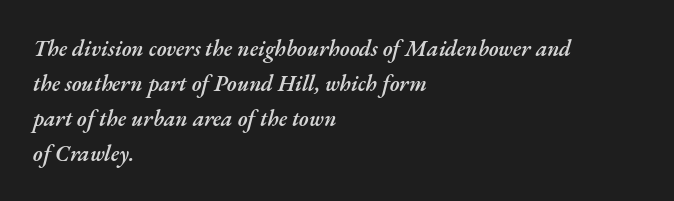
The image shows 22 px text type, italic (leaning right); set left-aligned, normal line spacing (1.59x), normal letter spacing, not underlined.
